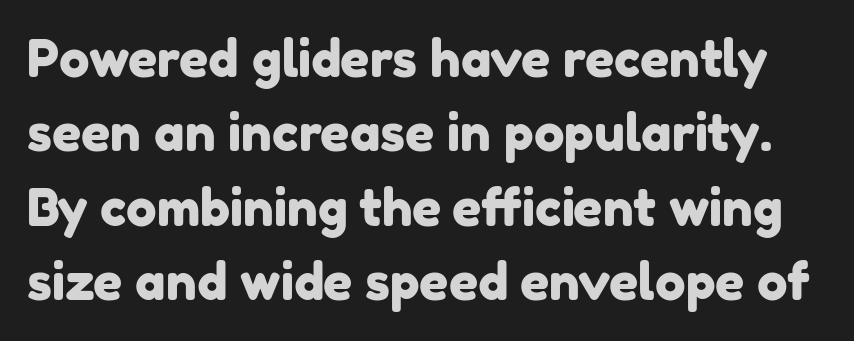
{"serif": "no", "width": "normal", "stroke_contrast": "low", "x_height": "medium", "monospaced": "no", "underline": "no", "line_spacing": "normal", "line_spacing_ratio": 1.46, "letter_spacing": "normal", "letter_spacing_em": 0.0, "glyph_px": 51}
